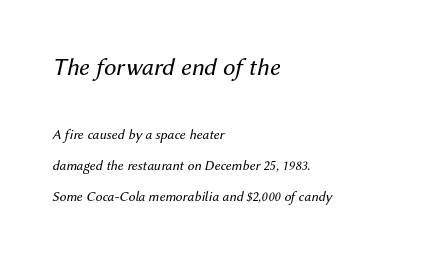
The image shows 25 px text type, italic (leaning right); set left-aligned, loose line spacing (2.18x), normal letter spacing, not underlined; the first (top) block is 1.79x larger.
